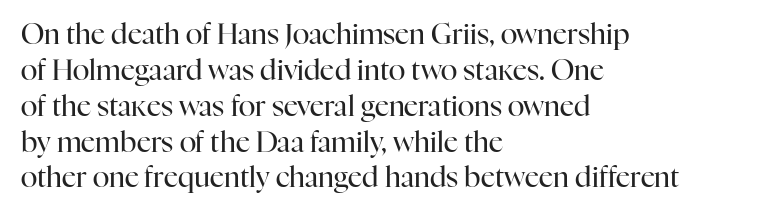
{"serif": "yes", "italic": "no", "bold": "no", "weight": "regular", "width": "normal", "stroke_contrast": "high", "x_height": "medium", "monospaced": "no", "underline": "no", "align": "left", "line_spacing": "normal", "line_spacing_ratio": 1.28, "letter_spacing": "normal", "letter_spacing_em": 0.0, "glyph_px": 28}
